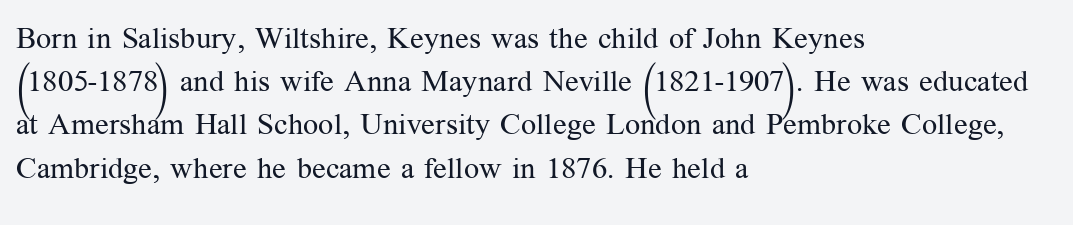
Q: Is the text bold? A: No.
Q: Is the text italic (slanted)? A: No, it is upright.
Q: Is the typeface a serif or a sans-serif typeface? A: Serif.
Q: Is the text underlined? A: No.
Q: How is the paragraph aligned? A: Left-aligned.
Q: Is the spacing between letters normal or unusually wide? A: Normal.
Q: Is the spacing between lines tight, normal or loose? A: Normal.
Q: Width (condensed, normal, or wide)? A: Normal.
Q: Stroke contrast? A: Medium.
Q: x-height? A: Medium.
Q: Monospaced? A: No.
